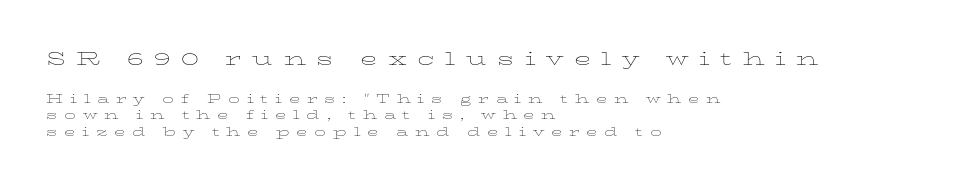
Reading top to bottom, the characters get smaller at the block break. Compared with a typical body face, this is equally light or lighter still. This rendering widens character spacing well past its baseline value. All the whitespace from short lines collects on the right. Words float on clear page, feet unadorned. Baseline-to-baseline distance is barely more than the letter height.
